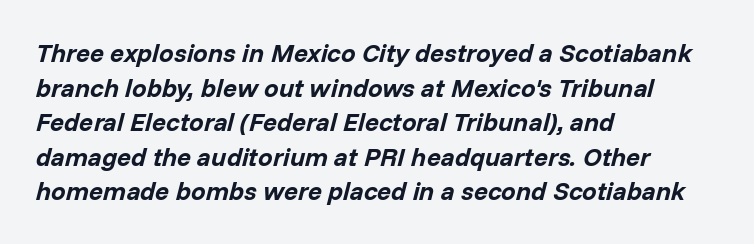
Q: Is the text bold? A: Yes.
Q: Is the text italic (slanted)? A: Yes, it leans right by about 14 degrees.
Q: Is the text underlined? A: No.
Q: How is the paragraph aligned? A: Left-aligned.
Q: Is the spacing between letters normal or unusually wide? A: Normal.
Q: Is the spacing between lines tight, normal or loose? A: Normal.
